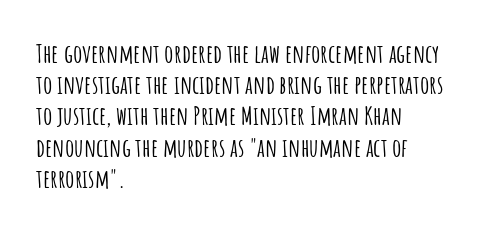
{"italic": "no", "underline": "no", "align": "left", "line_spacing_ratio": 1.2, "letter_spacing": "normal", "letter_spacing_em": 0.0, "glyph_px": 26}
